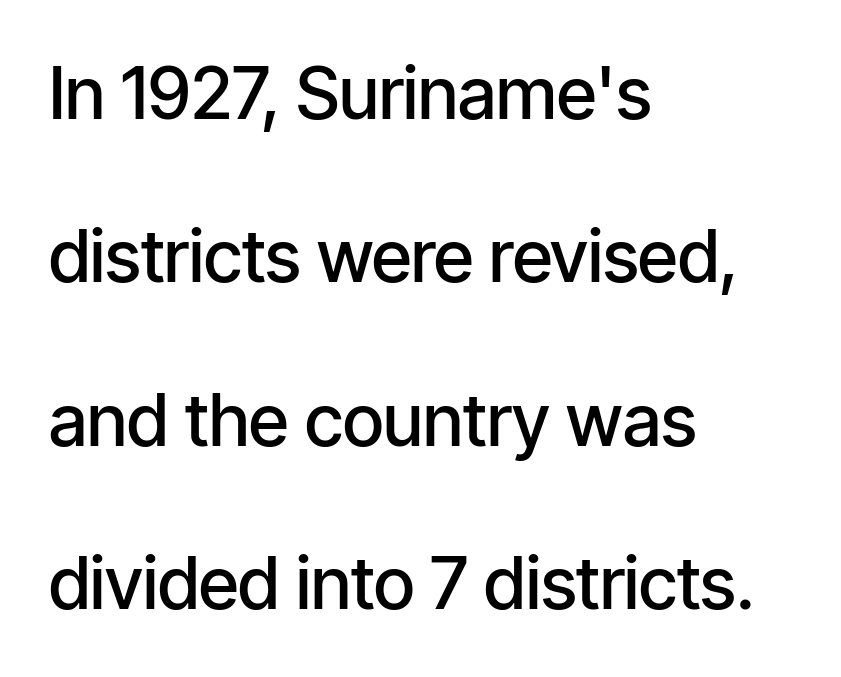
{"serif": "no", "italic": "no", "bold": "semi", "weight": "semibold", "width": "condensed", "stroke_contrast": "low", "x_height": "medium", "monospaced": "no", "underline": "no", "align": "left", "line_spacing": "loose", "line_spacing_ratio": 2.27, "letter_spacing": "normal", "letter_spacing_em": 0.0, "glyph_px": 72}
